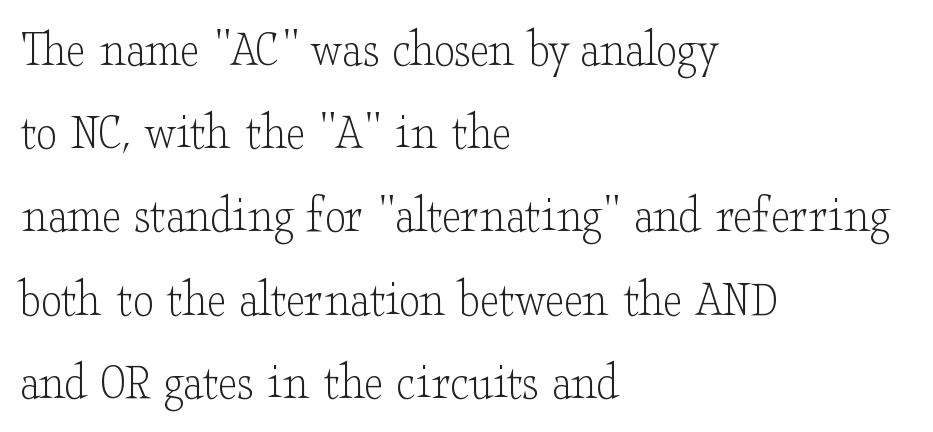
Q: Is the text bold? A: No.
Q: Is the text italic (slanted)? A: No, it is upright.
Q: Is the typeface a serif or a sans-serif typeface? A: Serif.
Q: Is the text underlined? A: No.
Q: How is the paragraph aligned? A: Left-aligned.
Q: Is the spacing between letters normal or unusually wide? A: Normal.
Q: Is the spacing between lines tight, normal or loose? A: Normal.
Q: Width (condensed, normal, or wide)? A: Wide.
Q: Stroke contrast? A: Low.
Q: x-height? A: Small.
Q: Monospaced? A: No.
